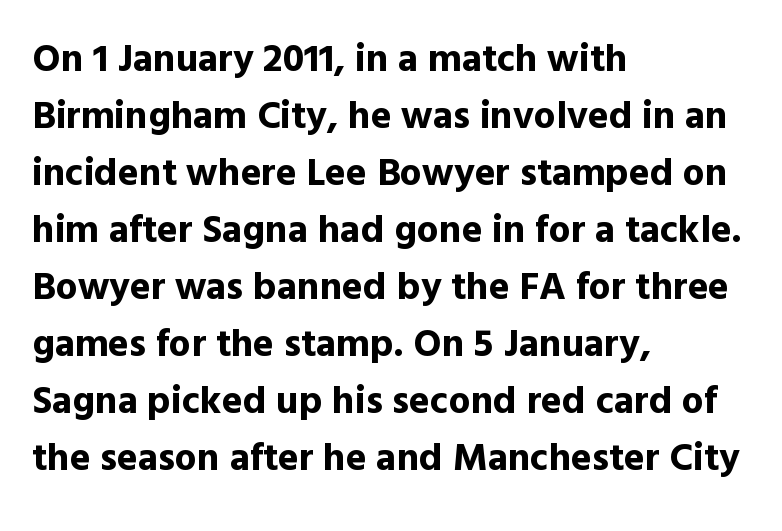
The image shows 39 px bold sans-serif type, upright; set left-aligned, normal line spacing (1.46x), normal letter spacing, not underlined; a medium x-height.
